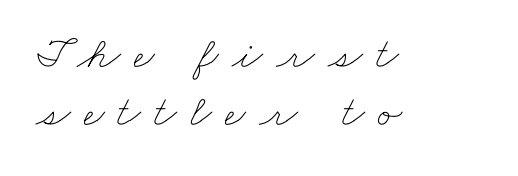
The leading is moderate, giving the passage an even texture. All the whitespace from short lines collects on the right. These lines have a slow, spaced-out rhythm from letter to letter. Here the designer chose a conventional face with non-uniform glyph widths.
